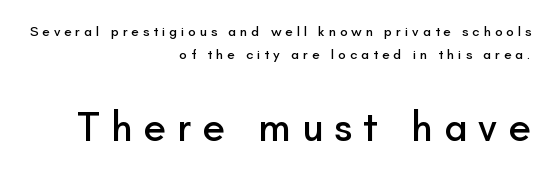
{"serif": "no", "italic": "no", "width": "normal", "stroke_contrast": "low", "x_height": "small", "monospaced": "no", "underline": "no", "align": "right", "line_spacing": "normal", "line_spacing_ratio": 1.67, "letter_spacing": "wide", "letter_spacing_em": 0.27, "larger_block": "second", "size_ratio": 2.93, "glyph_px": 41}
